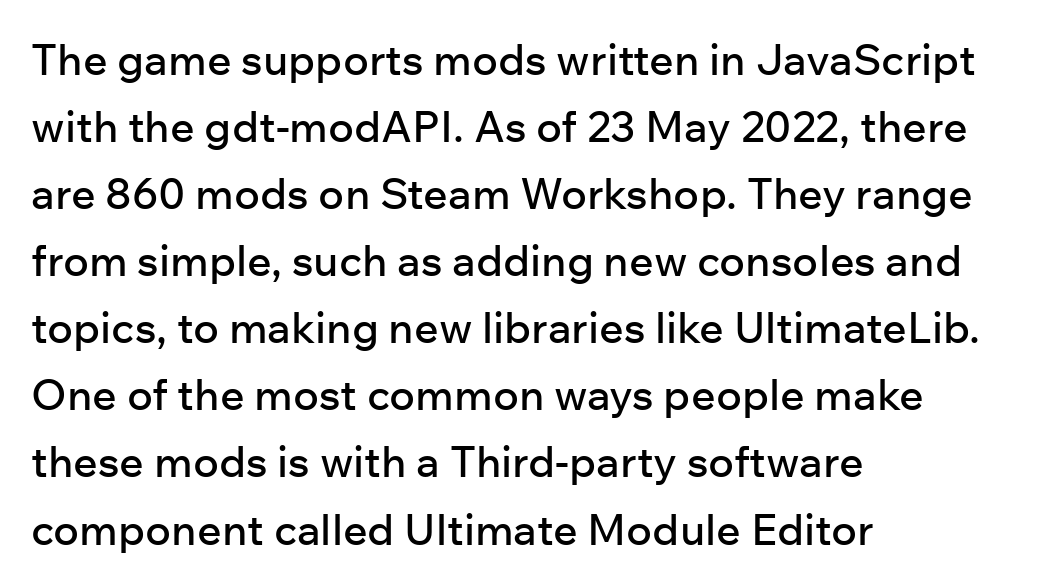
Q: Is the text italic (slanted)? A: No, it is upright.
Q: Is the typeface a serif or a sans-serif typeface? A: Sans-serif.
Q: Is the text underlined? A: No.
Q: How is the paragraph aligned? A: Left-aligned.
Q: Is the spacing between letters normal or unusually wide? A: Normal.
Q: Is the spacing between lines tight, normal or loose? A: Normal.
Q: Width (condensed, normal, or wide)? A: Normal.
Q: Stroke contrast? A: Low.
Q: x-height? A: Medium.
Q: Monospaced? A: No.
